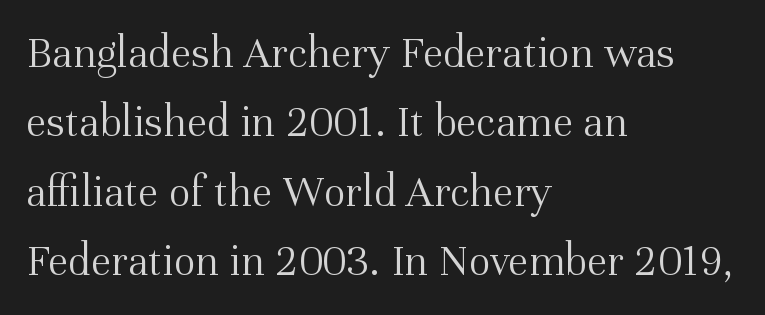
The image shows 46 px light serif type, upright; set left-aligned, normal line spacing (1.51x), normal letter spacing, not underlined; medium stroke contrast and a medium x-height.
